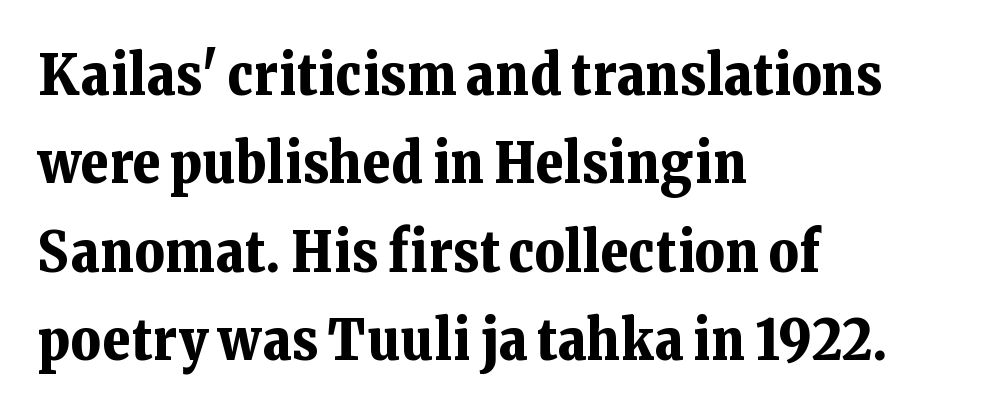
{"serif": "yes", "italic": "no", "bold": "yes", "weight": "bold", "width": "normal", "stroke_contrast": "low", "x_height": "medium", "monospaced": "no", "underline": "no", "align": "left", "line_spacing": "normal", "line_spacing_ratio": 1.55, "letter_spacing": "normal", "letter_spacing_em": 0.0, "glyph_px": 57}
